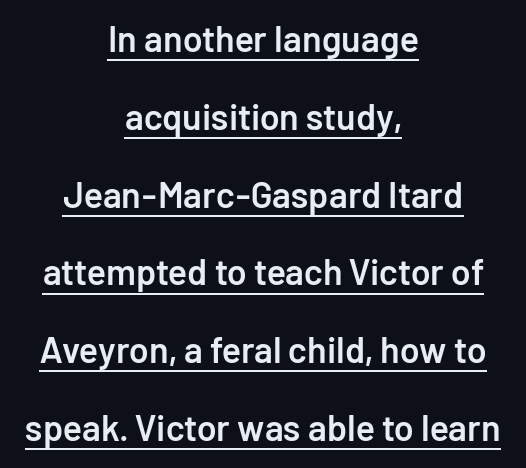
Q: Is the text bold? A: Semi-bold.
Q: Is the text italic (slanted)? A: No, it is upright.
Q: Is the typeface a serif or a sans-serif typeface? A: Sans-serif.
Q: Is the text underlined? A: Yes.
Q: How is the paragraph aligned? A: Centered.
Q: Is the spacing between letters normal or unusually wide? A: Normal.
Q: Is the spacing between lines tight, normal or loose? A: Loose.
Q: Width (condensed, normal, or wide)? A: Normal.
Q: Stroke contrast? A: Low.
Q: x-height? A: Medium.
Q: Monospaced? A: No.
